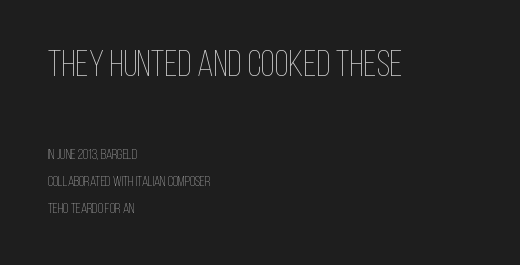
The image shows 37 px thin, condensed type, upright; set left-aligned, loose line spacing (1.91x), normal letter spacing, not underlined; the first (top) block is 2.64x larger; low stroke contrast and a large x-height.
